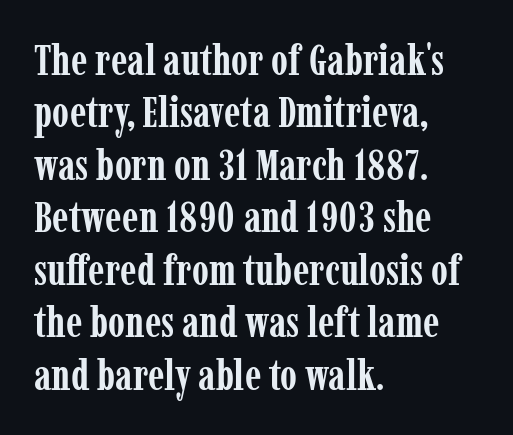
The rendering keeps characters at their native spacing. Has an underline been added? It has not. The letters stand straight up with perfectly vertical stems. The lines are quadded left. This sample has the flowing, uneven cadence of proportional lettering. How heavy is the stroke? Heavy — this is a bold.
